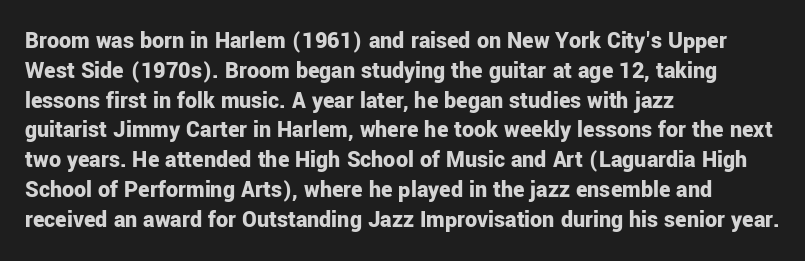
The image shows 24 px bold type, upright; set left-aligned, line spacing 1.24x, normal letter spacing, not underlined.
